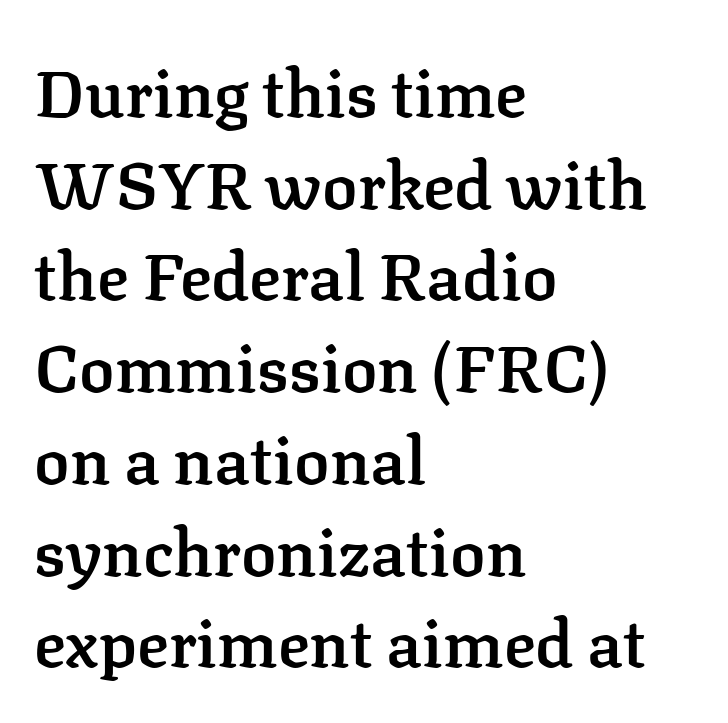
{"serif": "yes", "italic": "no", "bold": "semi", "weight": "semibold", "width": "normal", "stroke_contrast": "low", "x_height": "medium", "monospaced": "no", "underline": "no", "align": "left", "line_spacing": "normal", "line_spacing_ratio": 1.39, "letter_spacing": "normal", "letter_spacing_em": 0.0, "glyph_px": 66}
